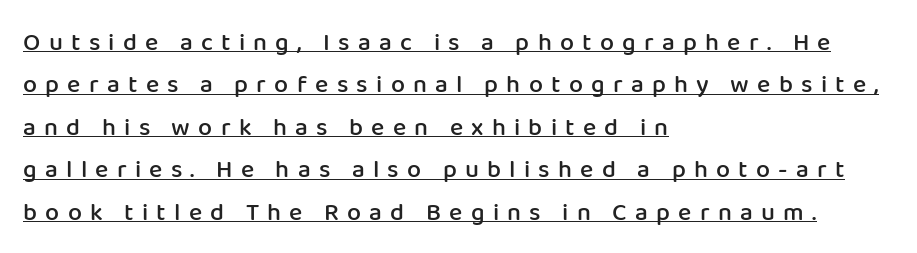
{"italic": "no", "bold": "semi", "underline": "yes", "align": "left", "line_spacing": "normal", "line_spacing_ratio": 1.7, "letter_spacing": "wide", "letter_spacing_em": 0.33, "glyph_px": 25}
